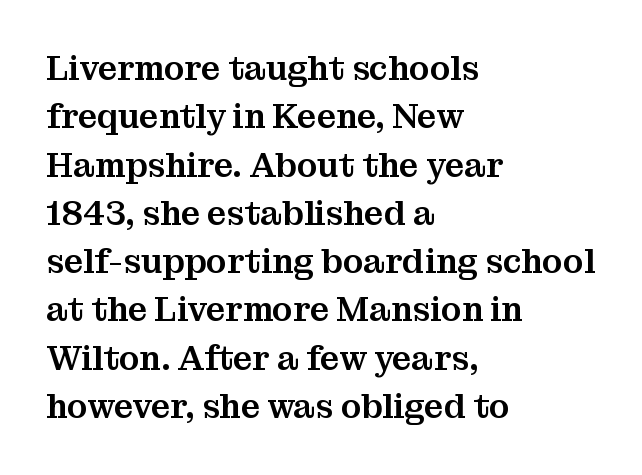
The image shows 34 px serif type, upright; set left-aligned, normal line spacing (1.42x), normal letter spacing, not underlined; medium stroke contrast and a medium x-height.
